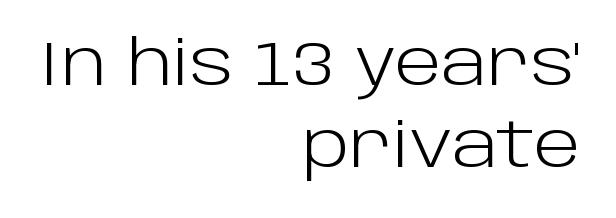
Q: Is the text bold? A: No.
Q: Is the text italic (slanted)? A: No, it is upright.
Q: Is the typeface a serif or a sans-serif typeface? A: Sans-serif.
Q: Is the text underlined? A: No.
Q: How is the paragraph aligned? A: Right-aligned.
Q: Is the spacing between letters normal or unusually wide? A: Normal.
Q: Is the spacing between lines tight, normal or loose? A: Normal.
Q: Width (condensed, normal, or wide)? A: Normal.
Q: Stroke contrast? A: Low.
Q: x-height? A: Large.
Q: Monospaced? A: No.
